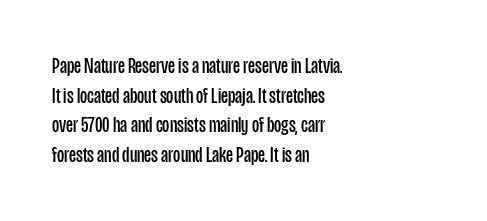
Q: Is the text bold? A: No.
Q: Is the text italic (slanted)? A: No, it is upright.
Q: Is the text underlined? A: No.
Q: How is the paragraph aligned? A: Left-aligned.
Q: Is the spacing between letters normal or unusually wide? A: Normal.
Q: Is the spacing between lines tight, normal or loose? A: Normal.
